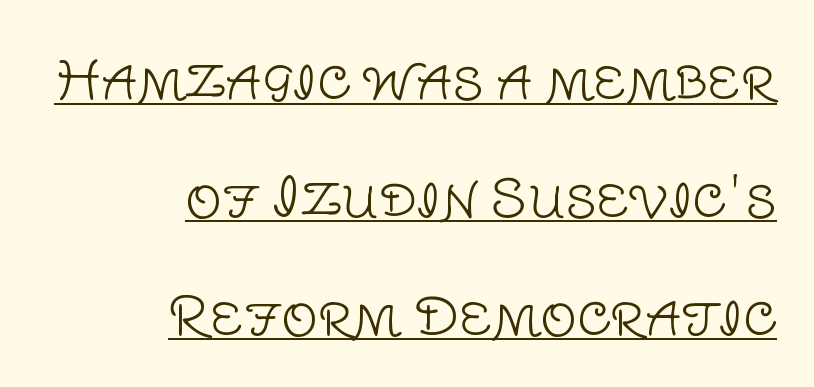
The image shows 51 px light sans-serif type; set right-aligned, loose line spacing (2.31x), normal letter spacing, underlined; low stroke contrast and a large x-height.
